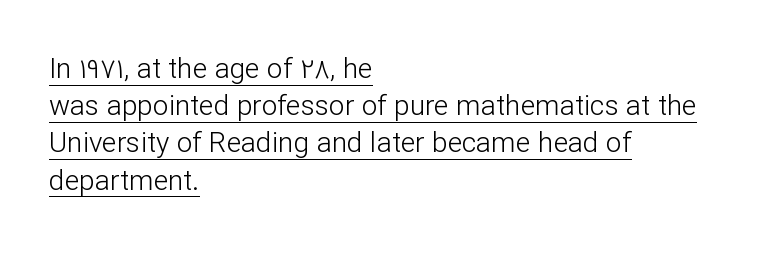
{"serif": "no", "italic": "no", "bold": "no", "weight": "light", "width": "normal", "stroke_contrast": "low", "x_height": "medium", "monospaced": "no", "underline": "yes", "align": "left", "line_spacing": "normal", "line_spacing_ratio": 1.33, "letter_spacing": "normal", "letter_spacing_em": 0.0, "glyph_px": 28}
